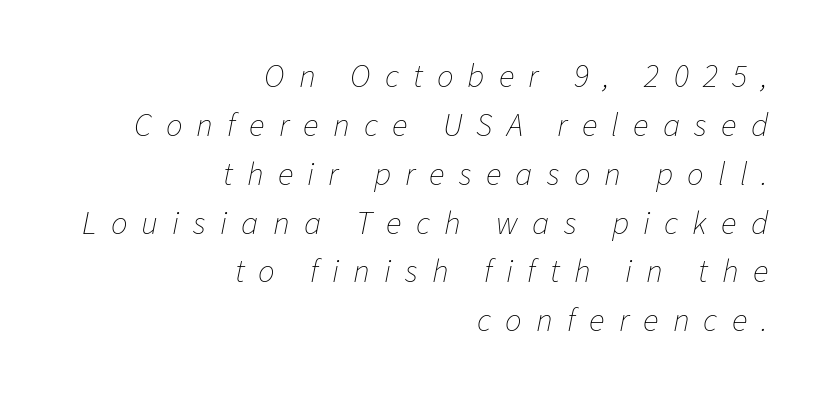
The image shows 33 px thin type, italic (leaning right); set right-aligned, normal line spacing (1.48x), unusually wide letter spacing (+0.43 em), not underlined; low stroke contrast and a medium x-height.
